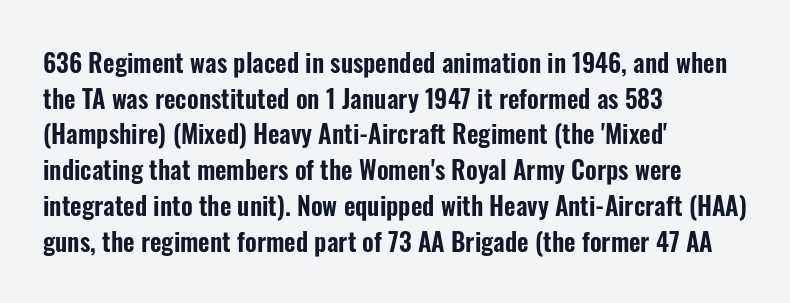
Glyph-to-glyph distance matches everyday printed text. The baseline area is clear. These lines are set flush left with a ragged right edge. Designer's note — italics off, roman on. The rendering uses a moderate line-height, typical for paragraphs.
